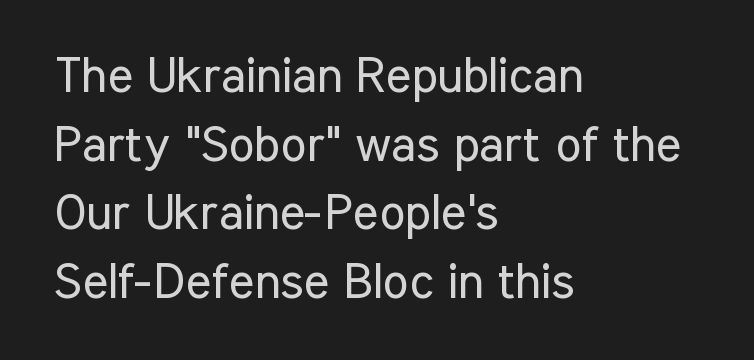
The image shows 49 px regular-weight, condensed sans-serif type, upright; set left-aligned, normal line spacing (1.4x), normal letter spacing, not underlined; low stroke contrast and a medium x-height.
